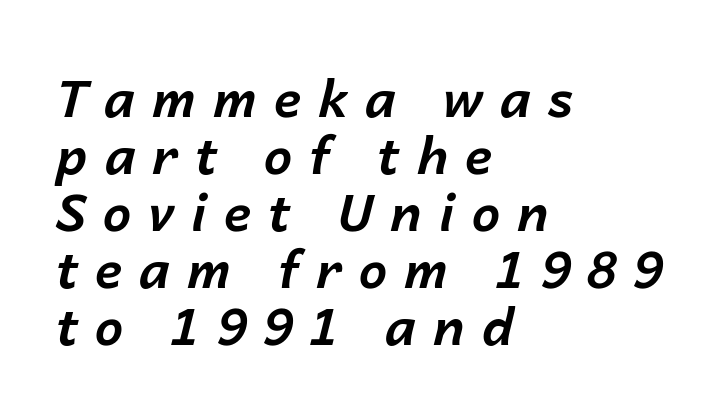
{"italic": "yes", "lean": "right", "slant_degrees": 14, "bold": "yes", "weight": "bold", "width": "normal", "stroke_contrast": "low", "x_height": "medium", "monospaced": "no", "underline": "no", "align": "left", "line_spacing": "tight", "line_spacing_ratio": 1.12, "letter_spacing": "wide", "letter_spacing_em": 0.33, "glyph_px": 51}
